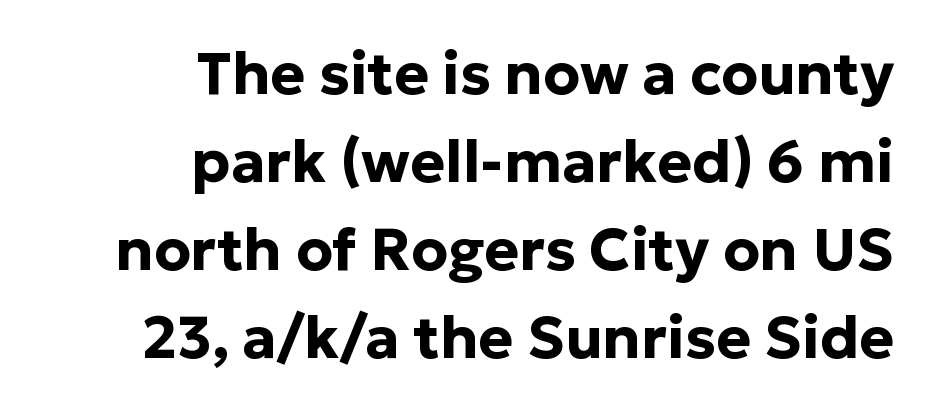
Rows of type keep a routine distance in the vertical direction. Varying glyph widths throughout — classic text-font behaviour. The rendering anchors every line to the right-hand side. This sample uses plain, unmodified letter spacing. The zone under the glyphs is completely vacant. The glyphs have the mass of a bold cut.
